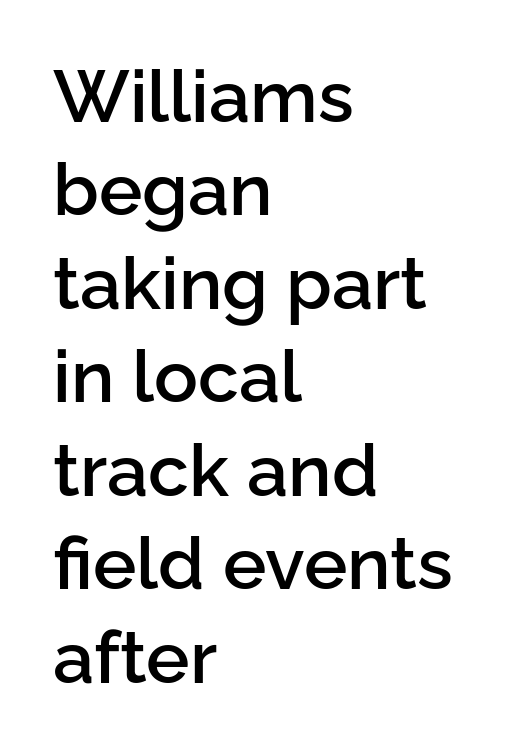
{"serif": "no", "italic": "no", "bold": "semi", "weight": "semibold", "width": "normal", "stroke_contrast": "low", "x_height": "medium", "monospaced": "no", "underline": "no", "align": "left", "line_spacing": "normal", "line_spacing_ratio": 1.28, "letter_spacing": "normal", "letter_spacing_em": 0.0, "glyph_px": 73}
